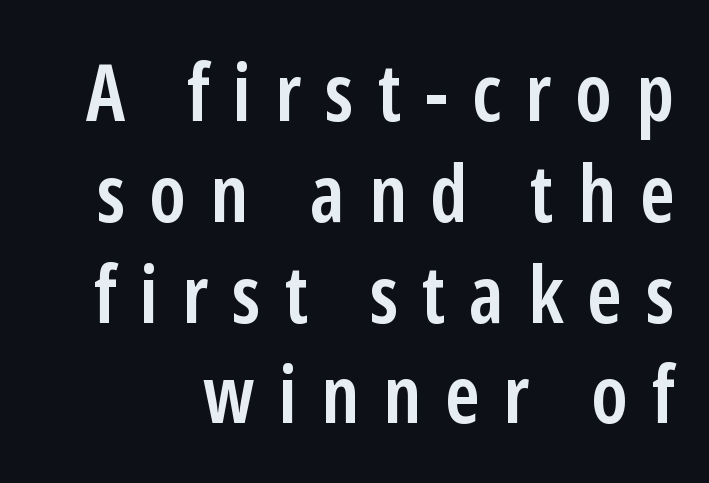
Is there any slant? The stems are plumb. The characters display no serif detailing; their extremities are plain. What stands out about the letter spacing? Its width — letters are far apart. The string is rendered with underlining switched off. The vertical gap from one line to the next is medium.
